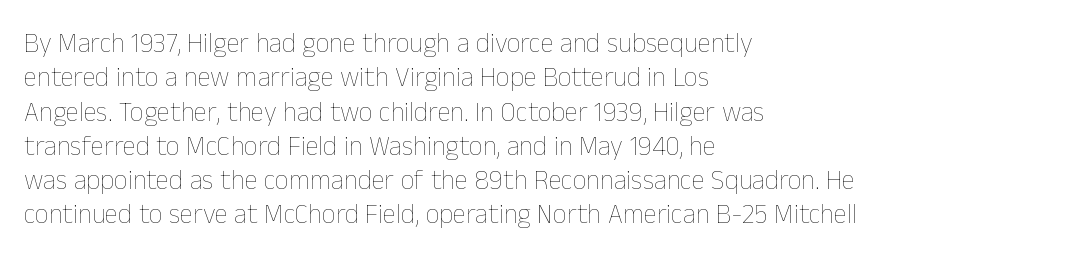
The letterforms sit at book weight or below. Honestly, the letter spacing is just normal — you wouldn't notice it. The type sits square on the baseline with zero lean. Unmarked baselines from the first word to the last. The text block is weighted toward the left margin, trailing off unevenly rightward. The designer left line spacing at the default.
